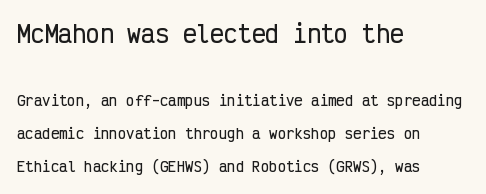
{"italic": "no", "underline": "no", "align": "left", "line_spacing": "loose", "line_spacing_ratio": 2.37, "letter_spacing": "normal", "letter_spacing_em": 0.0, "larger_block": "first", "size_ratio": 1.64, "glyph_px": 23}
